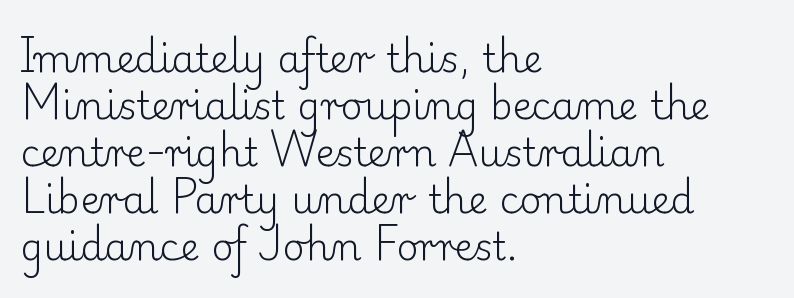
You could not count columns in this text — the font is proportionally spaced. Caption: multi-line text, flush left, ragged right. Students, note that the glyphs here touch the page at normal intervals. The letterforms sit at book weight or below.
